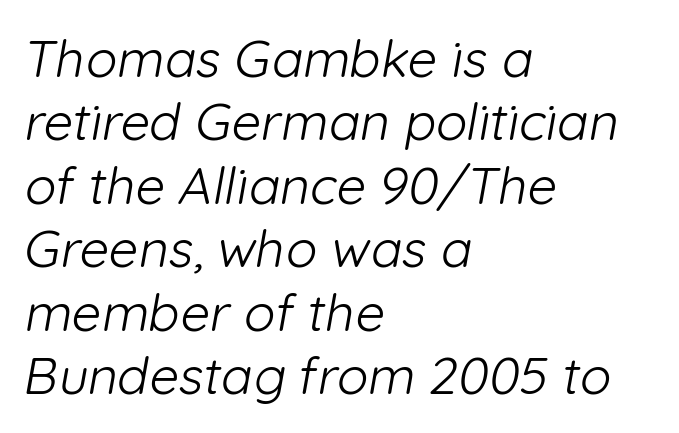
The rendering shows plain stroke endings on the letterforms — a sans-serif design. The rendering uses natural spacing where letterforms have individual widths. No letter is thick-stroked: the sample isn't bold. Words appear dense and cohesive because spacing is normal.
